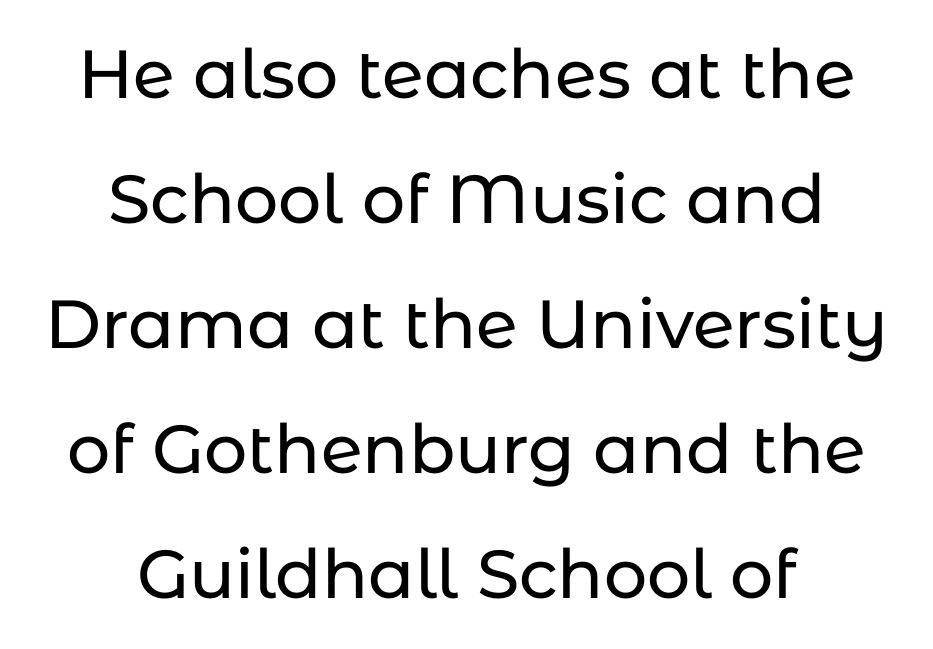
{"serif": "no", "italic": "no", "width": "normal", "stroke_contrast": "low", "x_height": "medium", "monospaced": "no", "underline": "no", "align": "center", "line_spacing_ratio": 1.84, "letter_spacing": "normal", "letter_spacing_em": 0.0, "glyph_px": 68}
